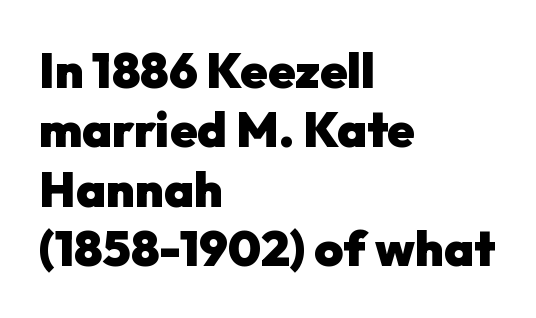
The image shows 49 px heavy sans-serif type, upright; set left-aligned, line spacing 1.21x, normal letter spacing, not underlined; low stroke contrast and a medium x-height.
